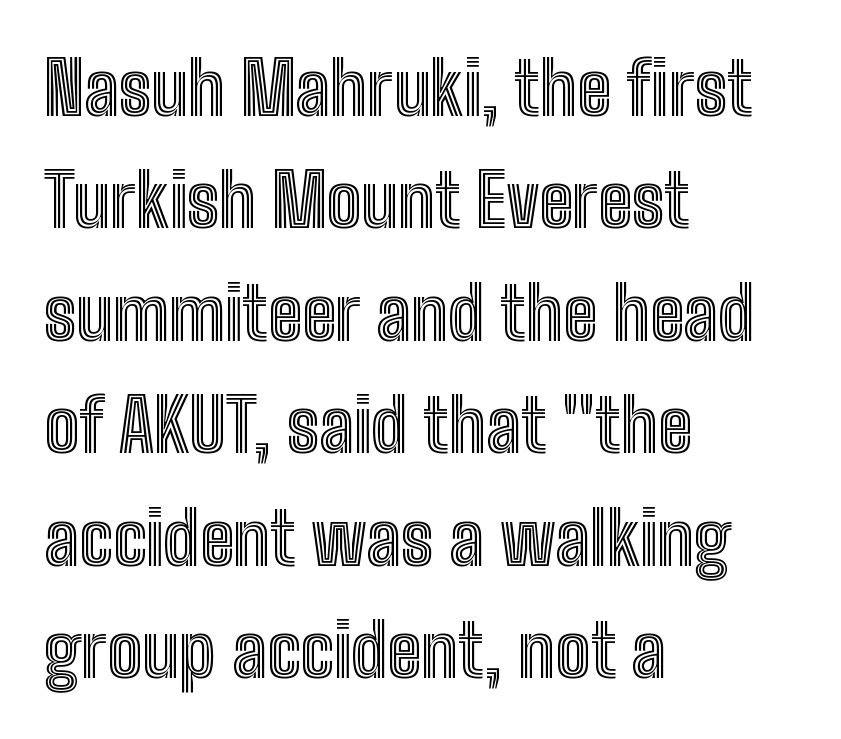
{"italic": "no", "width": "condensed", "x_height": "medium", "monospaced": "no", "underline": "no", "align": "left", "line_spacing": "normal", "line_spacing_ratio": 1.54, "letter_spacing": "normal", "letter_spacing_em": 0.0, "glyph_px": 73}
